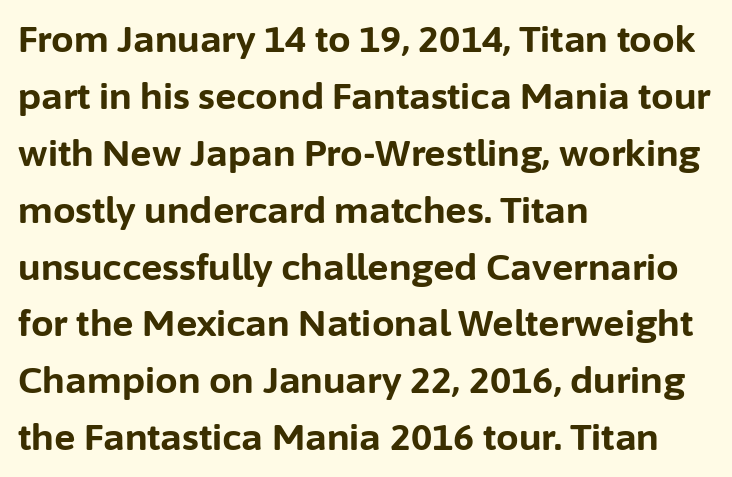
The image shows 36 px bold sans-serif type, upright; set left-aligned, normal line spacing (1.58x), normal letter spacing, not underlined; low stroke contrast and a medium x-height.
